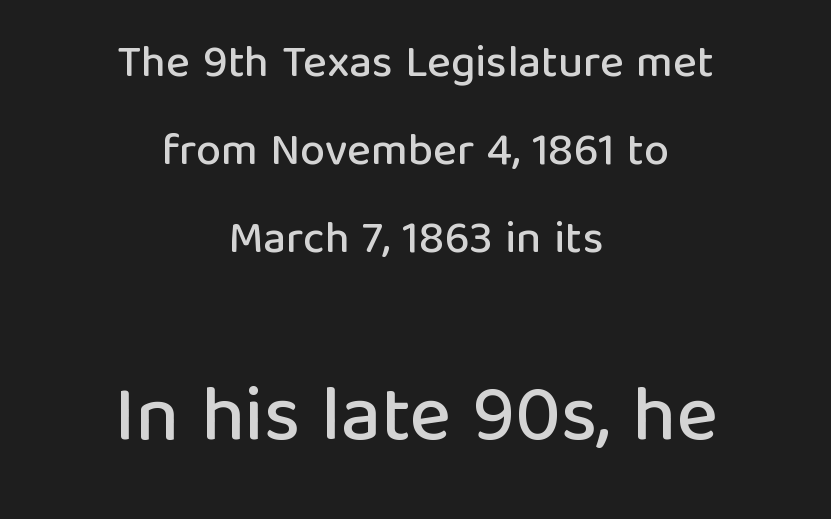
{"serif": "no", "italic": "no", "width": "normal", "stroke_contrast": "low", "x_height": "medium", "monospaced": "no", "underline": "no", "align": "center", "line_spacing": "loose", "line_spacing_ratio": 1.96, "letter_spacing": "normal", "letter_spacing_em": 0.0, "larger_block": "second", "size_ratio": 1.73, "glyph_px": 78}
